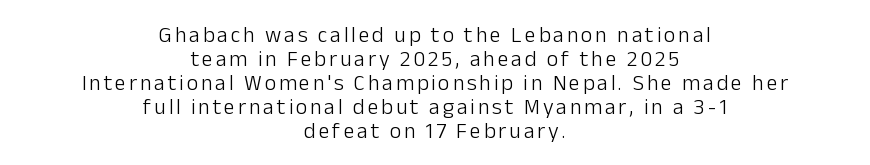
Does the leading feel generous? Not at all — it's pinched. The paragraph shown floats in the horizontal middle. Italic: no, the glyphs are upright roman. This is not heavy type; no bold has been used. A clean baseline with only descenders dipping below it.
